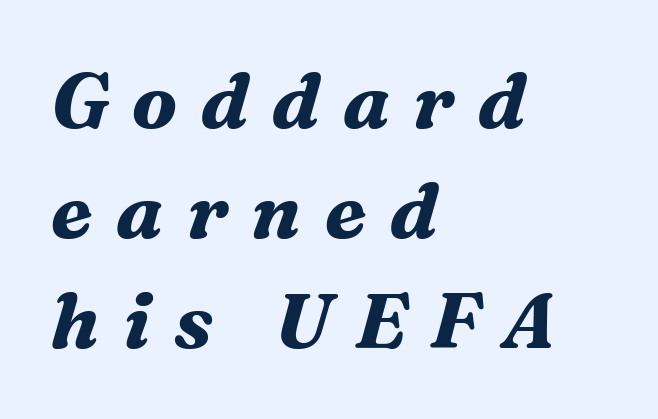
{"serif": "yes", "italic": "yes", "lean": "right", "slant_degrees": 16, "bold": "yes", "weight": "bold", "width": "normal", "stroke_contrast": "medium", "x_height": "medium", "monospaced": "no", "underline": "no", "align": "left", "line_spacing": "normal", "line_spacing_ratio": 1.41, "letter_spacing": "wide", "letter_spacing_em": 0.3, "glyph_px": 78}
